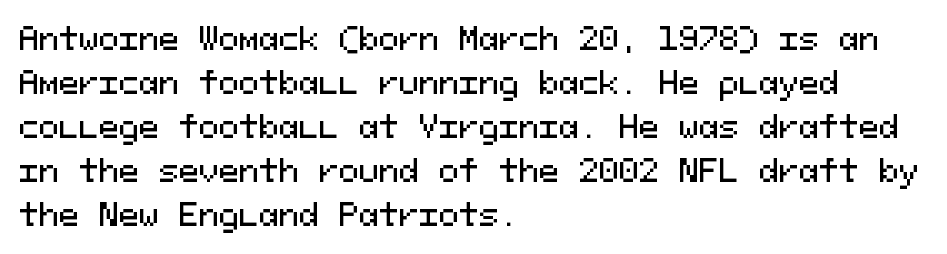
The image shows 30 px sans-serif type, upright, monospaced; set left-aligned, normal line spacing (1.47x), normal letter spacing, not underlined; medium stroke contrast and a medium x-height.
